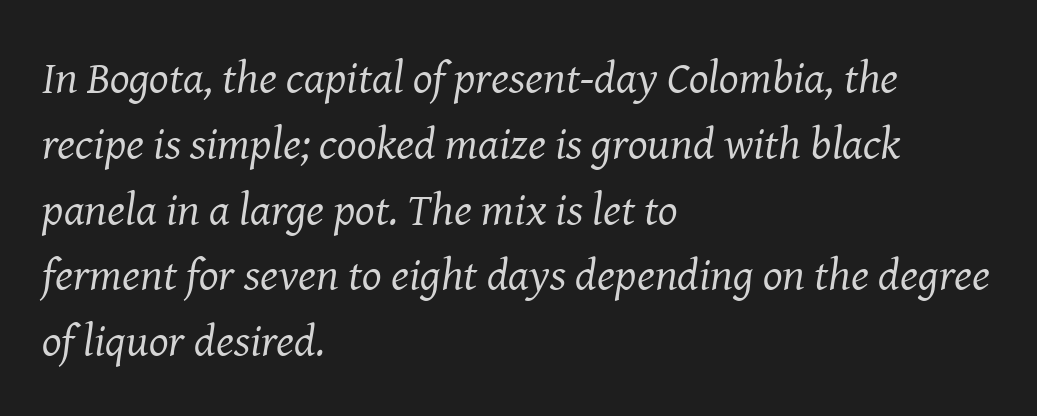
{"serif": "yes", "italic": "yes", "lean": "right", "slant_degrees": 8, "bold": "no", "weight": "regular", "width": "normal", "stroke_contrast": "medium", "x_height": "medium", "monospaced": "no", "underline": "no", "align": "left", "line_spacing": "normal", "line_spacing_ratio": 1.43, "letter_spacing": "normal", "letter_spacing_em": 0.0, "glyph_px": 46}
